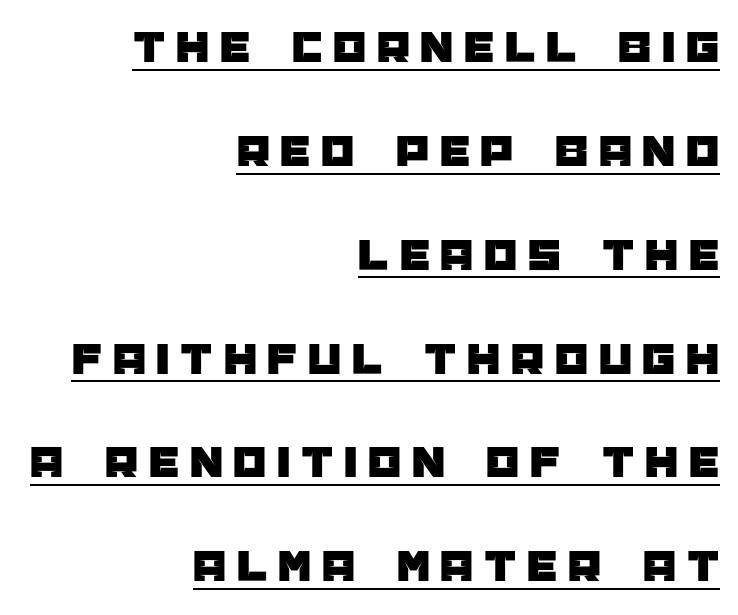
Q: Is the text italic (slanted)? A: No, it is upright.
Q: Is the typeface a serif or a sans-serif typeface? A: Sans-serif.
Q: Is the text underlined? A: Yes.
Q: How is the paragraph aligned? A: Right-aligned.
Q: Is the spacing between letters normal or unusually wide? A: Unusually wide.
Q: Is the spacing between lines tight, normal or loose? A: Loose.
Q: Width (condensed, normal, or wide)? A: Normal.
Q: Stroke contrast? A: Low.
Q: x-height? A: Large.
Q: Monospaced? A: No.
